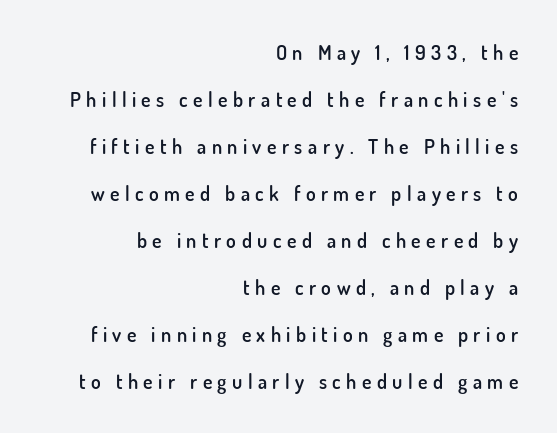
{"italic": "no", "bold": "semi", "underline": "no", "align": "right", "line_spacing": "loose", "line_spacing_ratio": 2.35, "letter_spacing": "wide", "letter_spacing_em": 0.27, "glyph_px": 20}
